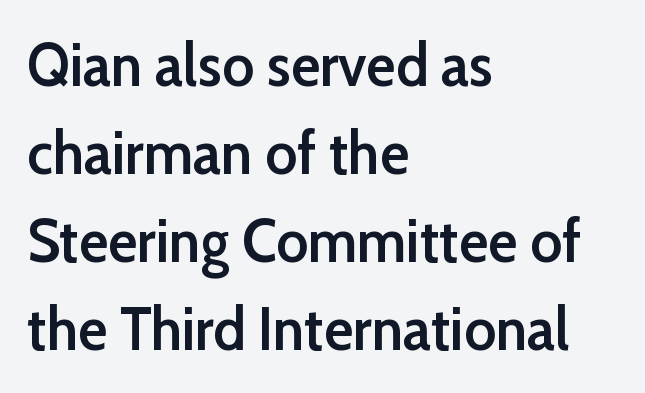
Q: Is the text bold? A: Semi-bold.
Q: Is the text italic (slanted)? A: No, it is upright.
Q: Is the typeface a serif or a sans-serif typeface? A: Sans-serif.
Q: Is the text underlined? A: No.
Q: How is the paragraph aligned? A: Left-aligned.
Q: Is the spacing between letters normal or unusually wide? A: Normal.
Q: Is the spacing between lines tight, normal or loose? A: Normal.
Q: Width (condensed, normal, or wide)? A: Normal.
Q: Stroke contrast? A: Low.
Q: x-height? A: Medium.
Q: Monospaced? A: No.
